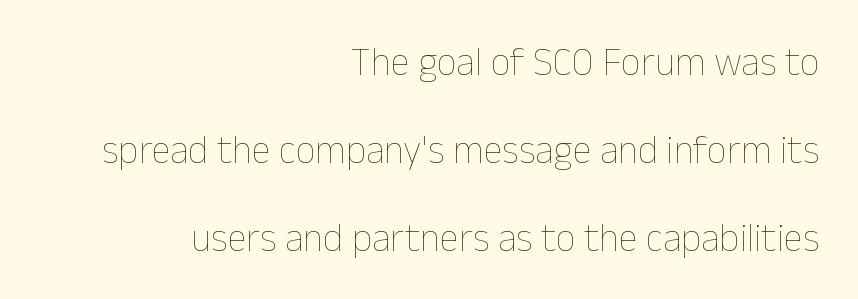
{"italic": "no", "bold": "no", "weight": "thin", "width": "normal", "stroke_contrast": "low", "x_height": "medium", "monospaced": "no", "underline": "no", "align": "right", "line_spacing": "loose", "line_spacing_ratio": 2.26, "letter_spacing": "normal", "letter_spacing_em": 0.0, "glyph_px": 39}
